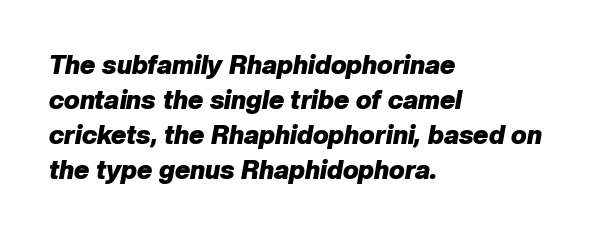
{"italic": "yes", "lean": "right", "slant_degrees": 10, "bold": "yes", "underline": "no", "align": "left", "line_spacing": "normal", "line_spacing_ratio": 1.35, "letter_spacing": "normal", "letter_spacing_em": 0.0, "glyph_px": 26}
